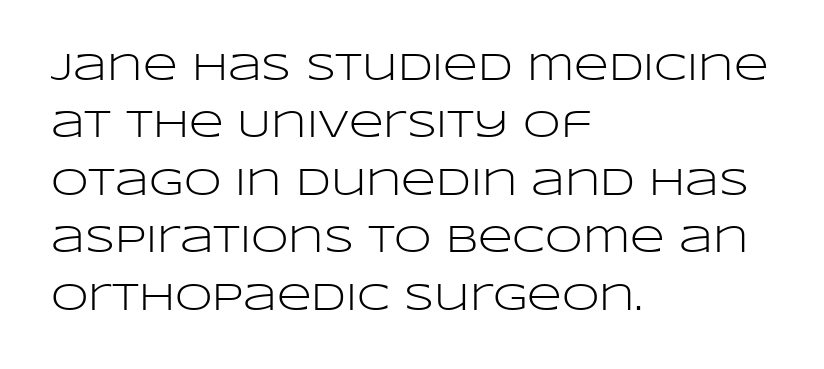
The image shows 38 px light, wide sans-serif type, upright; set left-aligned, normal line spacing (1.51x), normal letter spacing, not underlined; low stroke contrast and a large x-height.
